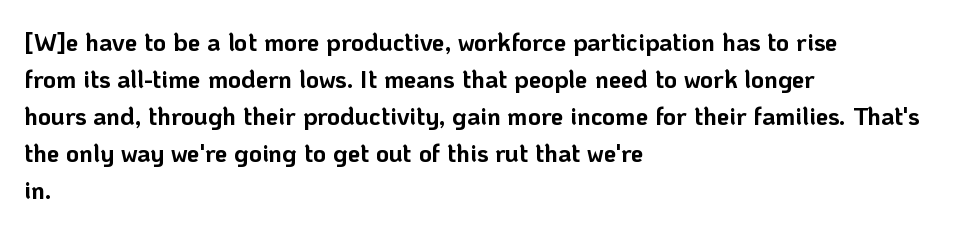
{"italic": "no", "bold": "yes", "underline": "no", "align": "left", "line_spacing": "normal", "line_spacing_ratio": 1.48, "letter_spacing": "normal", "letter_spacing_em": 0.0, "glyph_px": 25}
